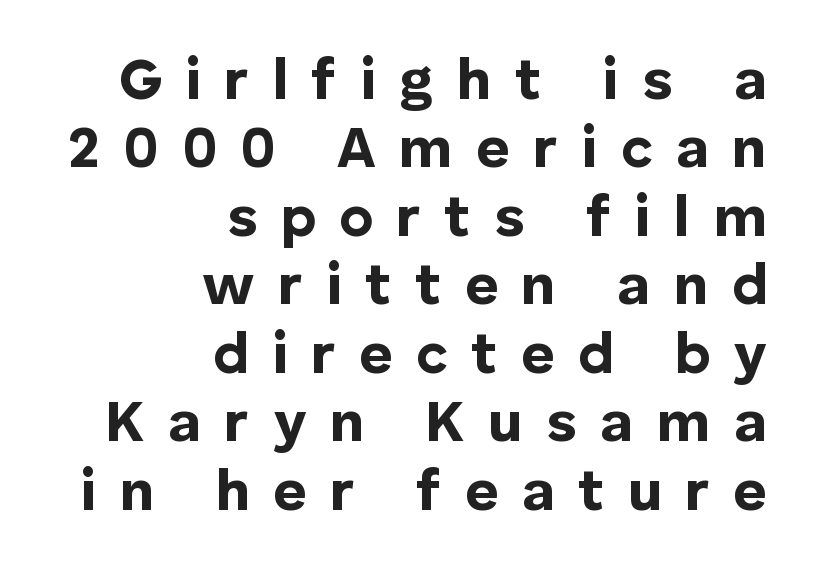
Each line ends at the same right margin while the left side varies. Spacing verdict: proportional, widths tailored to each character. Honestly, the letter spacing is so wide it's the main thing you notice. Tall strokes in this sample are plumb rather than angled. The string is rendered with underlining switched off. Strong, thick strokes mark this as bold type.
